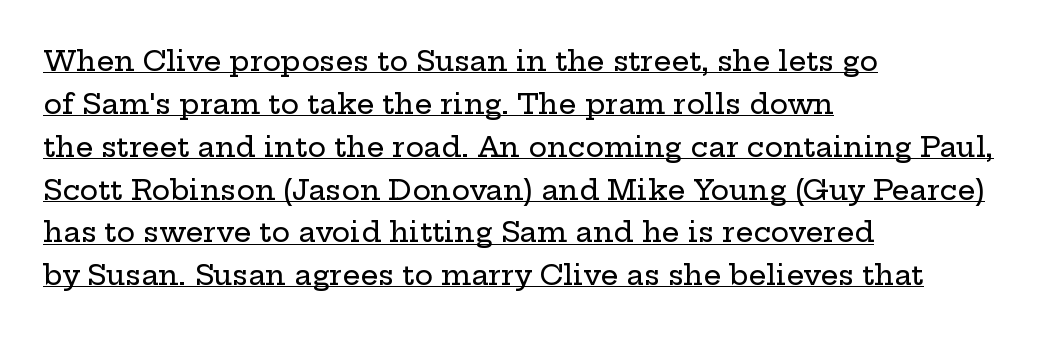
Q: Is the text italic (slanted)? A: No, it is upright.
Q: Is the typeface a serif or a sans-serif typeface? A: Serif.
Q: Is the text underlined? A: Yes.
Q: How is the paragraph aligned? A: Left-aligned.
Q: Is the spacing between letters normal or unusually wide? A: Normal.
Q: Is the spacing between lines tight, normal or loose? A: Normal.
Q: Width (condensed, normal, or wide)? A: Wide.
Q: Stroke contrast? A: Low.
Q: x-height? A: Medium.
Q: Monospaced? A: No.
